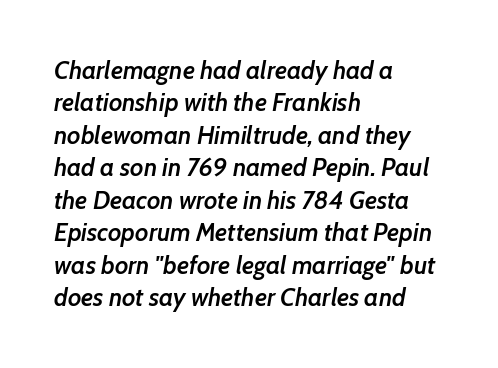
The image shows 25 px text type, italic (leaning right); set left-aligned, normal line spacing (1.3x), normal letter spacing, not underlined.
